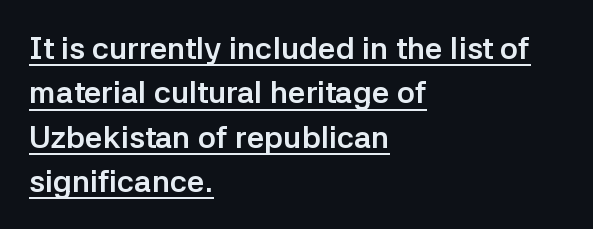
The rendering uses the underline text-decoration. A typesetter would call this proportional, since set widths differ per character. What weight is shown? A full bold with thick strokes. The paragraph has a hard left edge and a soft right edge. Notice how descenders clear the ascenders below comfortably — that's standard leading.
